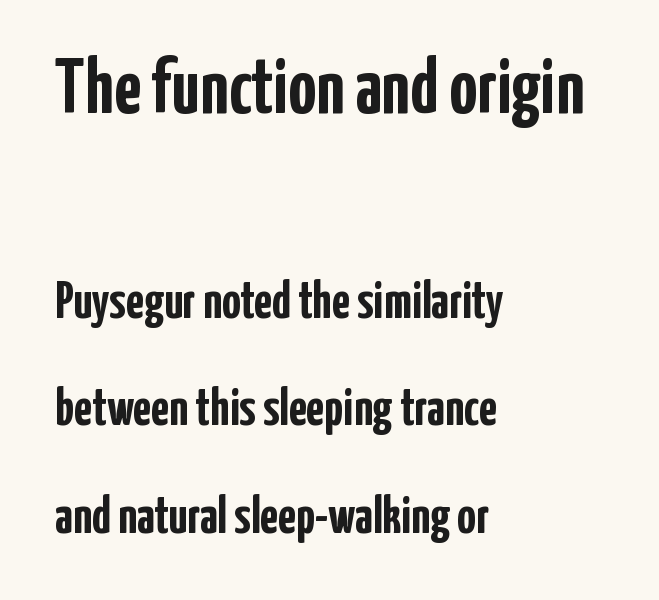
{"serif": "no", "italic": "no", "bold": "yes", "weight": "semibold", "width": "condensed", "stroke_contrast": "low", "x_height": "medium", "monospaced": "no", "underline": "no", "align": "left", "line_spacing": "loose", "line_spacing_ratio": 2.07, "letter_spacing": "normal", "letter_spacing_em": 0.0, "larger_block": "first", "size_ratio": 1.5, "glyph_px": 78}
